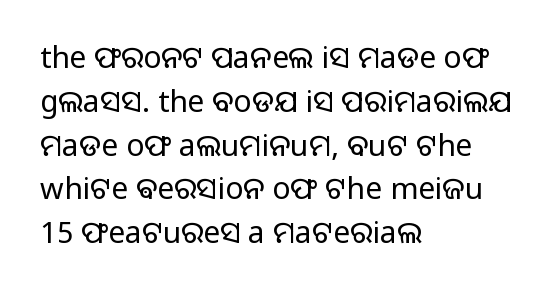
The image shows 30 px regular-weight sans-serif type, upright; set left-aligned, normal line spacing (1.46x), normal letter spacing, not underlined; low stroke contrast and a medium x-height.
